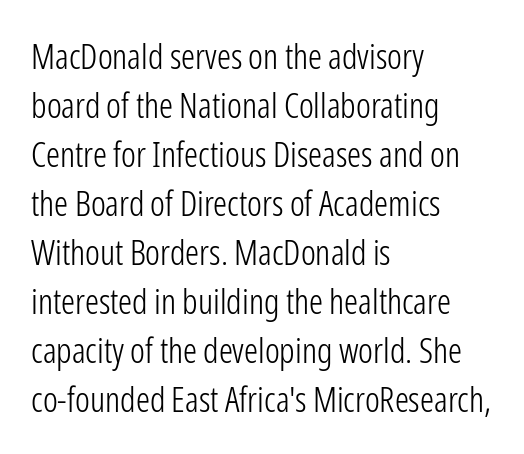
This sample is left-justified, so line endings fall wherever the words run out. A typesetter would call this leading conventional body-copy spacing. The font sits on the lighter half of the weight spectrum, regular included. Underlining? Definitely not there. Letterform terminals end flat and unadorned throughout the passage. Is this a fixed-width face? No — the glyphs have proportional, varying widths.
